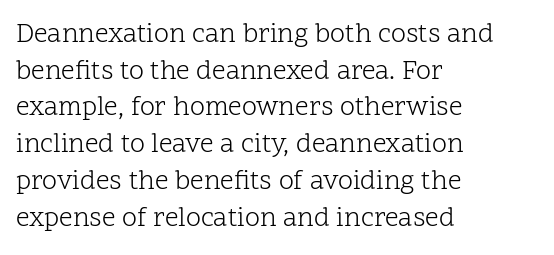
Q: Is the text bold? A: No.
Q: Is the text italic (slanted)? A: No, it is upright.
Q: Is the text underlined? A: No.
Q: How is the paragraph aligned? A: Left-aligned.
Q: Is the spacing between letters normal or unusually wide? A: Normal.
Q: Is the spacing between lines tight, normal or loose? A: Normal.
